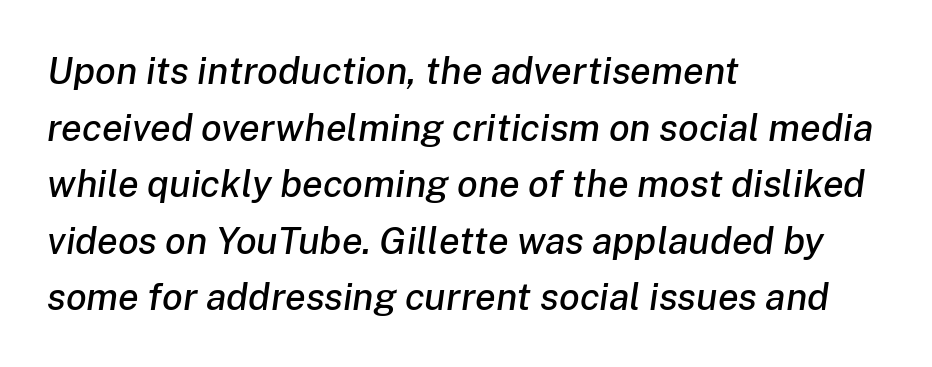
Q: Is the text italic (slanted)? A: Yes, it leans right by about 8 degrees.
Q: Is the text underlined? A: No.
Q: How is the paragraph aligned? A: Left-aligned.
Q: Is the spacing between letters normal or unusually wide? A: Normal.
Q: Is the spacing between lines tight, normal or loose? A: Normal.
Q: Width (condensed, normal, or wide)? A: Normal.
Q: Stroke contrast? A: Low.
Q: x-height? A: Medium.
Q: Monospaced? A: No.
